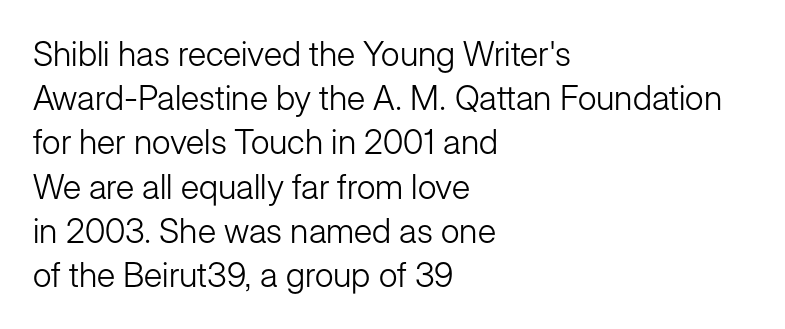
The image shows 34 px light sans-serif type, upright; set left-aligned, normal line spacing (1.3x), normal letter spacing, not underlined; low stroke contrast and a medium x-height.
